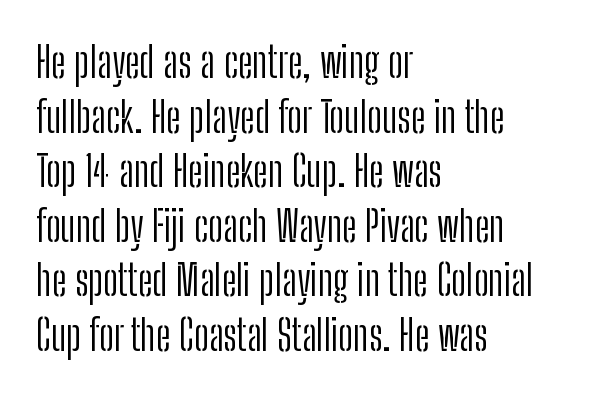
Tracking value appears to be zero — textbook default spacing. A typesetter would label this face a sans. This sample has the flowing, uneven cadence of proportional lettering. The text block is weighted toward the left margin, trailing off unevenly rightward.
